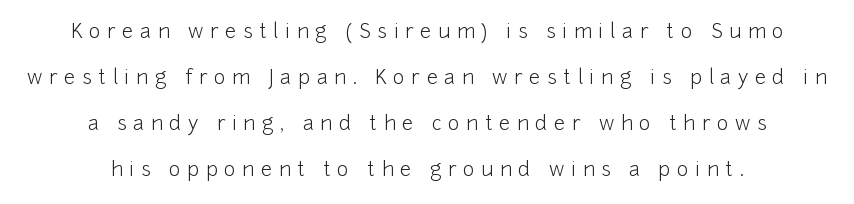
Q: Is the text bold? A: No.
Q: Is the text italic (slanted)? A: No, it is upright.
Q: Is the text underlined? A: No.
Q: How is the paragraph aligned? A: Centered.
Q: Is the spacing between letters normal or unusually wide? A: Unusually wide.
Q: Is the spacing between lines tight, normal or loose? A: Loose.
